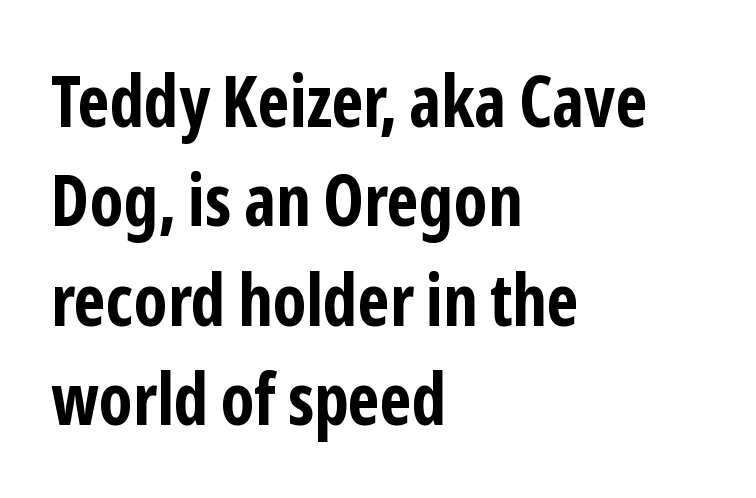
{"serif": "no", "italic": "no", "bold": "yes", "weight": "bold", "width": "condensed", "stroke_contrast": "low", "x_height": "medium", "monospaced": "no", "underline": "no", "align": "left", "line_spacing": "normal", "line_spacing_ratio": 1.4, "letter_spacing": "normal", "letter_spacing_em": 0.0, "glyph_px": 71}
